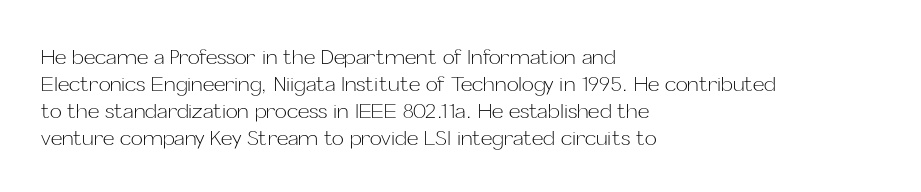
Q: Is the text bold? A: No.
Q: Is the text italic (slanted)? A: No, it is upright.
Q: Is the text underlined? A: No.
Q: How is the paragraph aligned? A: Left-aligned.
Q: Is the spacing between letters normal or unusually wide? A: Normal.
Q: Is the spacing between lines tight, normal or loose? A: Normal.
